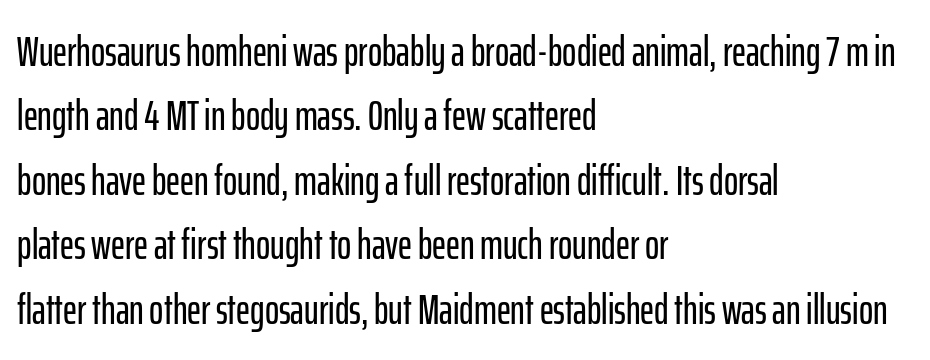
Q: Is the text italic (slanted)? A: No, it is upright.
Q: Is the typeface a serif or a sans-serif typeface? A: Sans-serif.
Q: Is the text underlined? A: No.
Q: How is the paragraph aligned? A: Left-aligned.
Q: Is the spacing between letters normal or unusually wide? A: Normal.
Q: Is the spacing between lines tight, normal or loose? A: Normal.
Q: Width (condensed, normal, or wide)? A: Condensed.
Q: Stroke contrast? A: Low.
Q: x-height? A: Medium.
Q: Monospaced? A: No.
